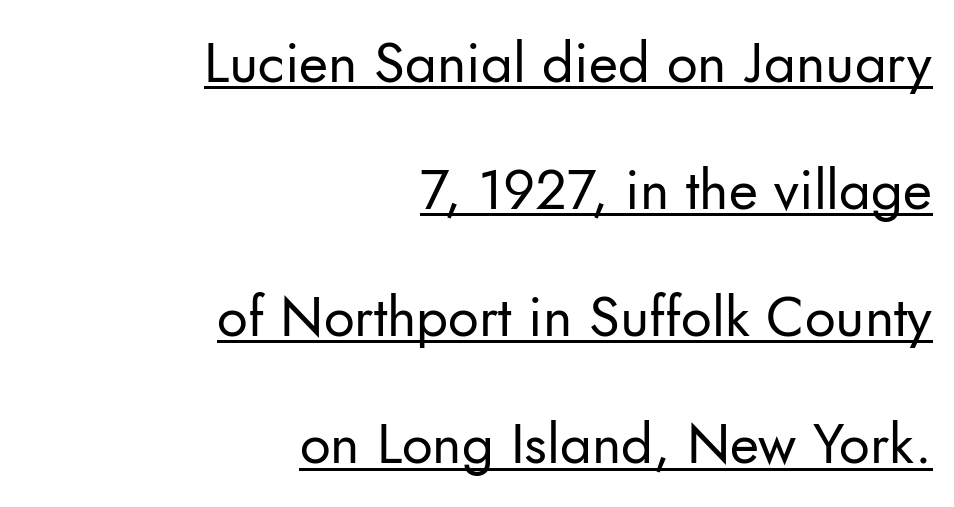
Q: Is the text bold? A: No.
Q: Is the text italic (slanted)? A: No, it is upright.
Q: Is the typeface a serif or a sans-serif typeface? A: Sans-serif.
Q: Is the text underlined? A: Yes.
Q: How is the paragraph aligned? A: Right-aligned.
Q: Is the spacing between letters normal or unusually wide? A: Normal.
Q: Is the spacing between lines tight, normal or loose? A: Loose.
Q: Width (condensed, normal, or wide)? A: Normal.
Q: Stroke contrast? A: Low.
Q: x-height? A: Small.
Q: Monospaced? A: No.
